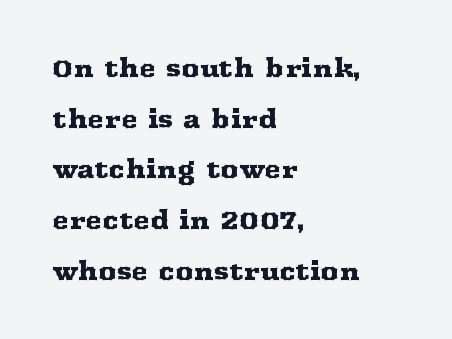
The image shows 25 px text type, upright; set left-aligned, loose line spacing (2.03x), normal letter spacing, not underlined.
